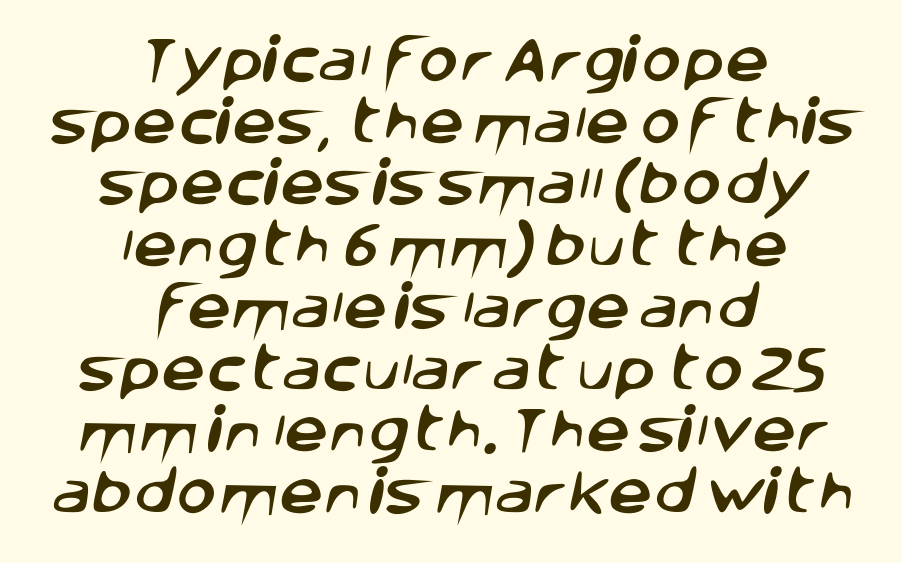
{"serif": "no", "width": "normal", "stroke_contrast": "low", "x_height": "large", "monospaced": "no", "underline": "no", "align": "center", "line_spacing": "normal", "line_spacing_ratio": 1.26, "letter_spacing": "normal", "letter_spacing_em": 0.0, "glyph_px": 49}
